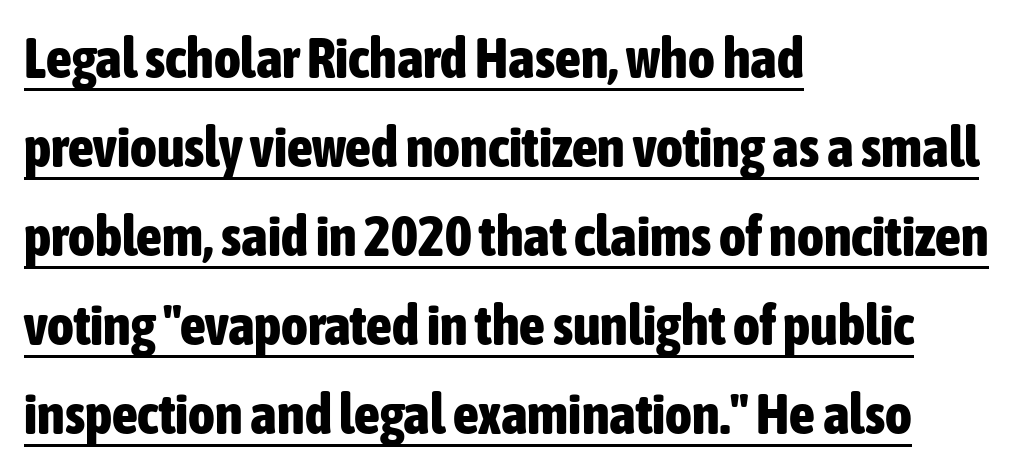
{"serif": "no", "italic": "no", "bold": "yes", "weight": "bold", "width": "condensed", "stroke_contrast": "low", "x_height": "medium", "monospaced": "no", "underline": "yes", "align": "left", "line_spacing": "normal", "line_spacing_ratio": 1.56, "letter_spacing": "normal", "letter_spacing_em": 0.0, "glyph_px": 57}
